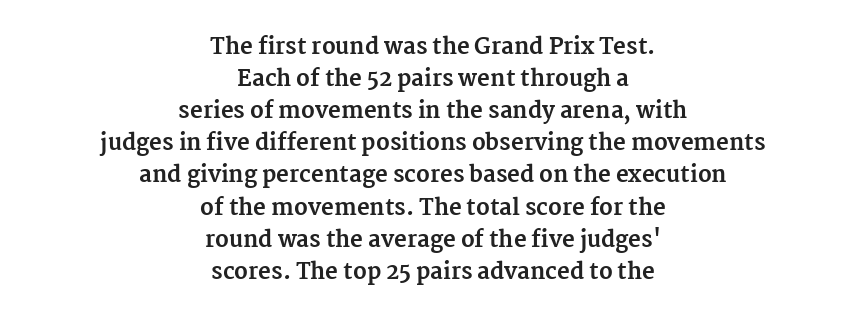
Regular leading. Posture: straight, roman, zero tilt. There is no visible air inserted between adjacent glyphs. Emphasis by weight is at full strength: bold. The glyphs are unaccompanied by any horizontal stroke below them. Visually the block forms a symmetrical silhouette, jagged on both flanks.
